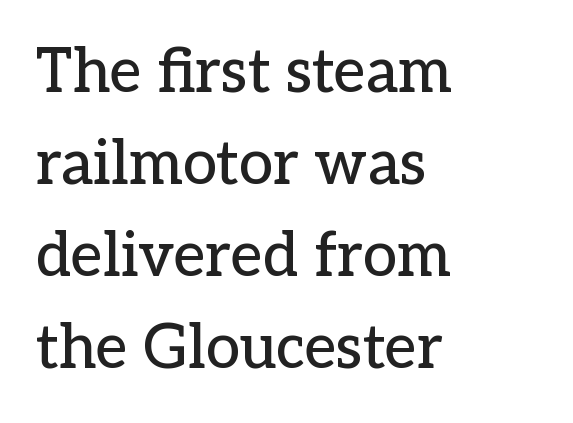
Q: Is the text italic (slanted)? A: No, it is upright.
Q: Is the typeface a serif or a sans-serif typeface? A: Serif.
Q: Is the text underlined? A: No.
Q: How is the paragraph aligned? A: Left-aligned.
Q: Is the spacing between letters normal or unusually wide? A: Normal.
Q: Is the spacing between lines tight, normal or loose? A: Normal.
Q: Width (condensed, normal, or wide)? A: Normal.
Q: Stroke contrast? A: Low.
Q: x-height? A: Medium.
Q: Monospaced? A: No.
